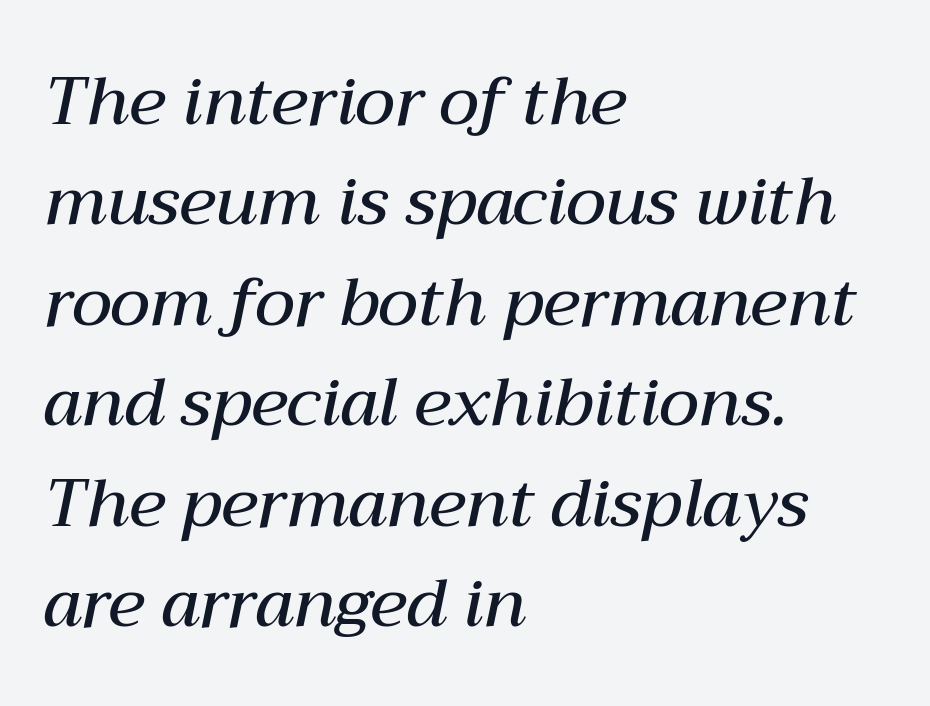
{"italic": "yes", "lean": "right", "slant_degrees": 12, "bold": "semi", "weight": "semibold", "width": "normal", "stroke_contrast": "medium", "x_height": "medium", "monospaced": "no", "underline": "no", "align": "left", "line_spacing": "normal", "line_spacing_ratio": 1.5, "letter_spacing": "normal", "letter_spacing_em": 0.0, "glyph_px": 67}
